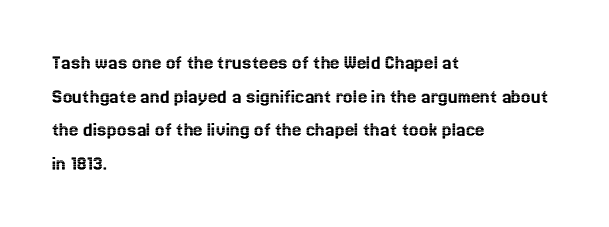
The image shows 21 px text type, upright; set left-aligned, normal line spacing (1.6x), normal letter spacing, not underlined.
